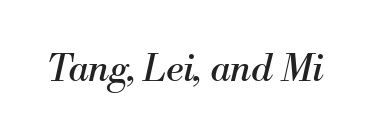
No letter is thick-stroked: the sample isn't bold. Lines of text with bare space underneath. In terms of letterform style, serifs are clearly present. There's an unmistakable incline to the writing here.
